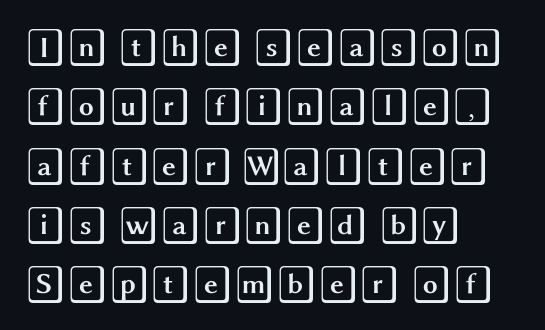
The image shows 38 px wide type, upright; set left-aligned, normal line spacing (1.56x), normal letter spacing, not underlined; a large x-height.
